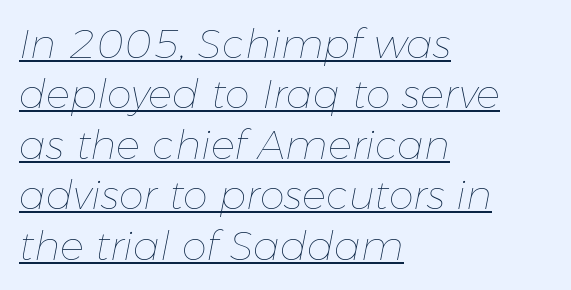
Q: Is the text bold? A: No.
Q: Is the text italic (slanted)? A: Yes, it leans right by about 11 degrees.
Q: Is the text underlined? A: Yes.
Q: How is the paragraph aligned? A: Left-aligned.
Q: Is the spacing between letters normal or unusually wide? A: Normal.
Q: Is the spacing between lines tight, normal or loose? A: Normal.
Q: Width (condensed, normal, or wide)? A: Normal.
Q: Stroke contrast? A: Low.
Q: x-height? A: Medium.
Q: Monospaced? A: No.
